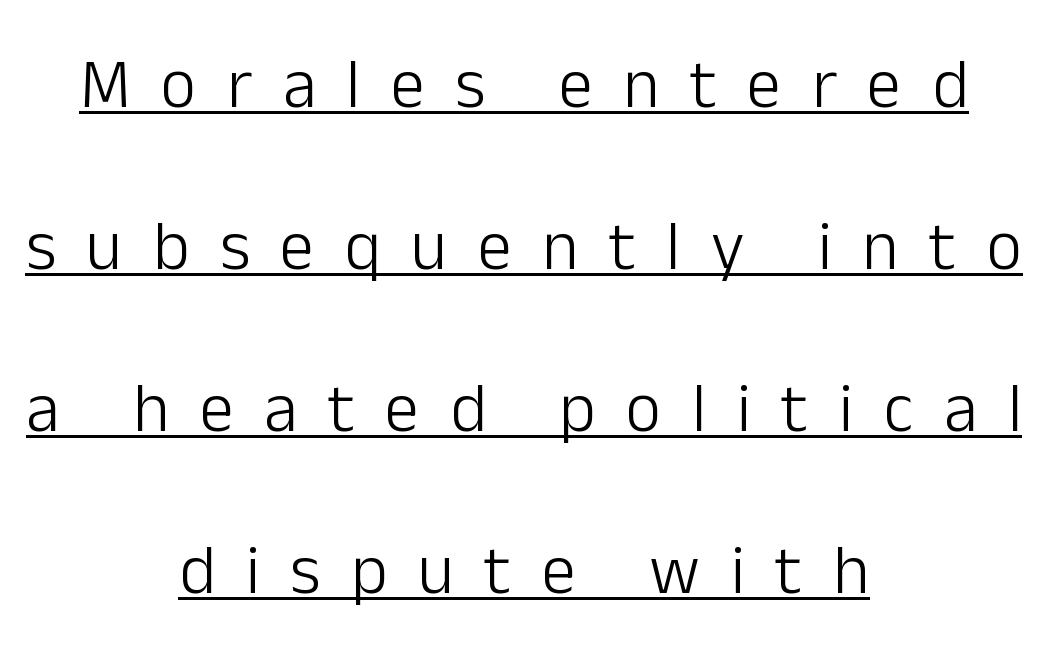
The image shows 69 px light sans-serif type, upright; set centered, loose line spacing (2.35x), unusually wide letter spacing (+0.44 em), underlined; low stroke contrast and a medium x-height.
